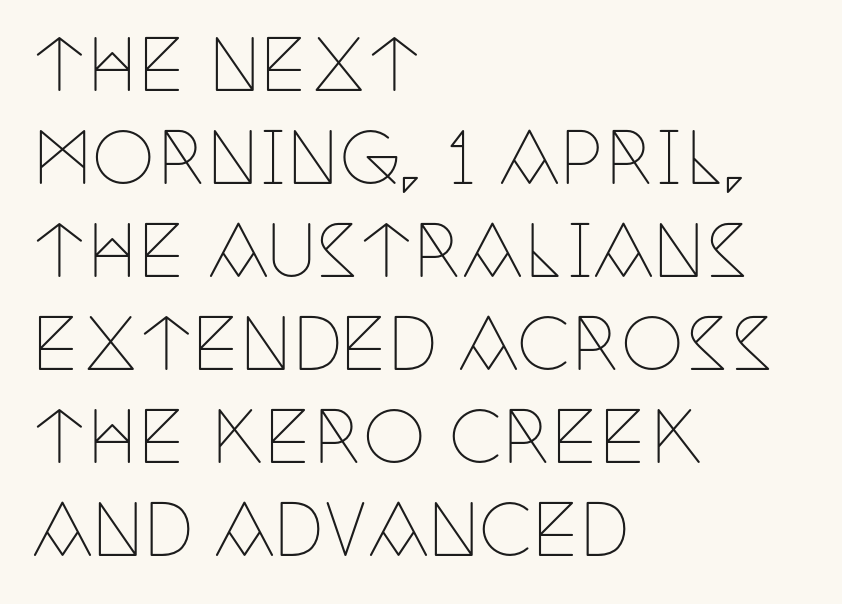
{"serif": "yes", "italic": "no", "bold": "no", "weight": "thin", "width": "condensed", "stroke_contrast": "low", "x_height": "large", "monospaced": "no", "underline": "no", "align": "left", "line_spacing": "normal", "line_spacing_ratio": 1.31, "letter_spacing": "normal", "letter_spacing_em": 0.0, "glyph_px": 71}
